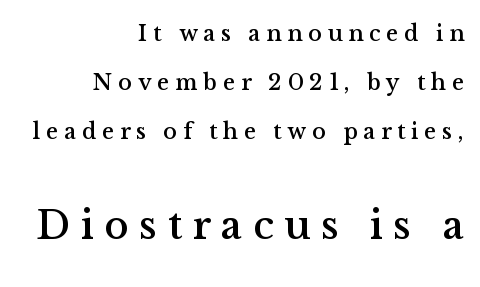
Of the two passages, the one underneath uses the larger point size. Regarding serifs, this sample has them. The line texture is sparse and dotted thanks to wide tracking. The paragraph has a hard right edge and a soft left edge. This sample uses an upright cut, with every glyph sitting square on the baseline. Varying glyph widths throughout — classic text-font behaviour.
